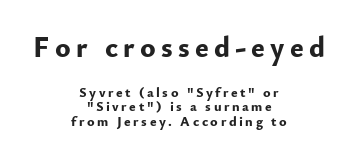
Tall strokes in this sample are plumb rather than angled. The vertical gap from one line to the next is small. Each glyph is drawn with heavy, bold strokes. No feet cap the strokes, marking this as sans-serif type.
